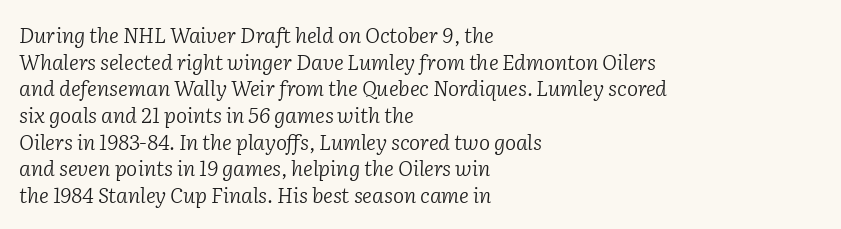
{"italic": "yes", "lean": "right", "slant_degrees": 2, "bold": "no", "underline": "no", "align": "left", "line_spacing": "normal", "line_spacing_ratio": 1.27, "letter_spacing": "normal", "letter_spacing_em": 0.0, "glyph_px": 21}
